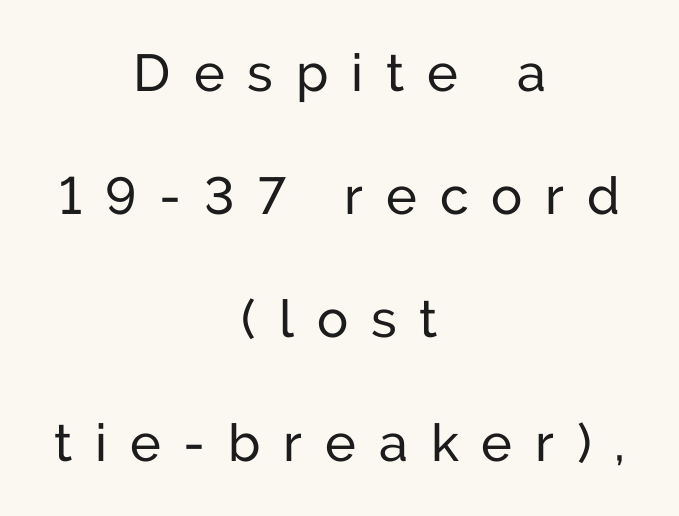
Compared with typical body copy, the letter spacing here is much looser. This sample uses a sans-serif face. In CSS terms this would be text-align: center. Leading: increased. Letters have the restrained weight of plain body copy at most. Varying glyph widths throughout — classic text-font behaviour.
